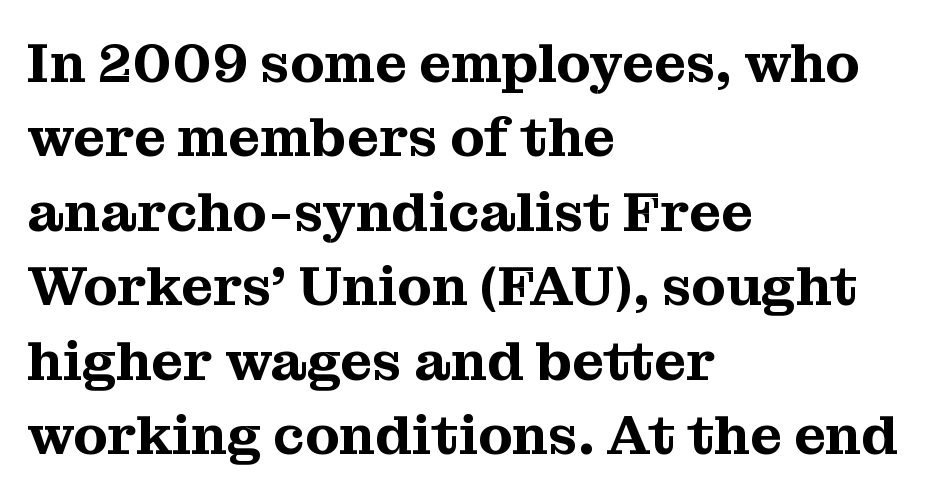
{"serif": "yes", "italic": "no", "width": "normal", "stroke_contrast": "medium", "x_height": "medium", "monospaced": "no", "underline": "no", "align": "left", "line_spacing": "normal", "line_spacing_ratio": 1.33, "letter_spacing": "normal", "letter_spacing_em": 0.0, "glyph_px": 56}
